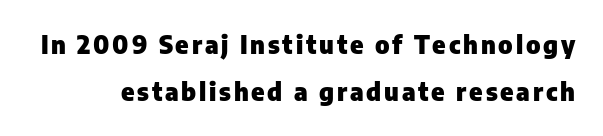
{"italic": "no", "bold": "yes", "underline": "no", "line_spacing_ratio": 1.89, "glyph_px": 25}
